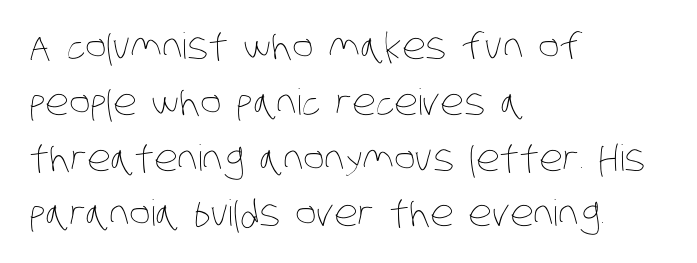
Looks like regular typesetting: each glyph gets only the width it needs. Caption: face not bold, strokes unweighted. The rendering keeps characters at their native spacing. The foot of each line stays bare and open. Left-aligned paragraph, ragged on the right. A typesetter would call this leading conventional body-copy spacing.
